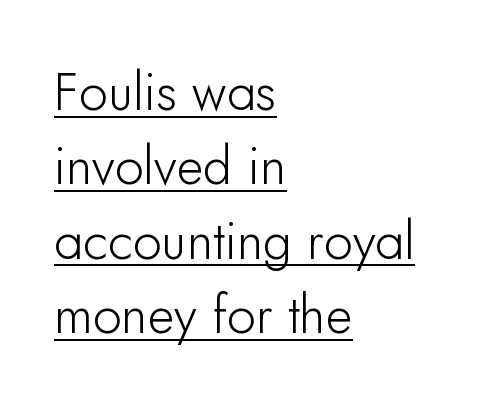
The image shows 52 px sans-serif type, upright; set left-aligned, normal line spacing (1.43x), normal letter spacing, underlined; low stroke contrast and a small x-height.
